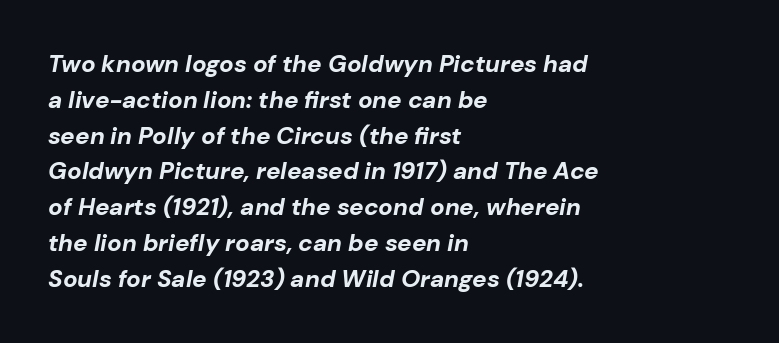
The image shows 24 px bold type, italic (leaning right); set left-aligned, normal line spacing (1.49x), normal letter spacing, not underlined.
